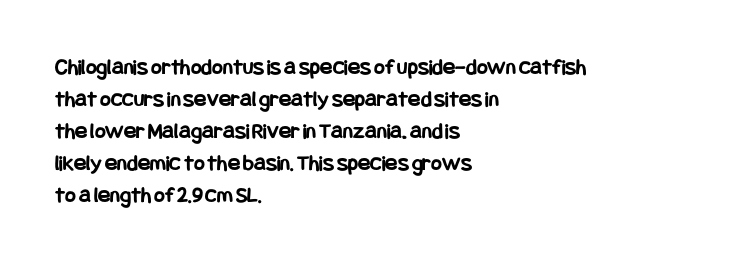
{"italic": "no", "bold": "yes", "underline": "no", "align": "left", "line_spacing": "normal", "line_spacing_ratio": 1.39, "letter_spacing": "normal", "letter_spacing_em": 0.0, "glyph_px": 23}
